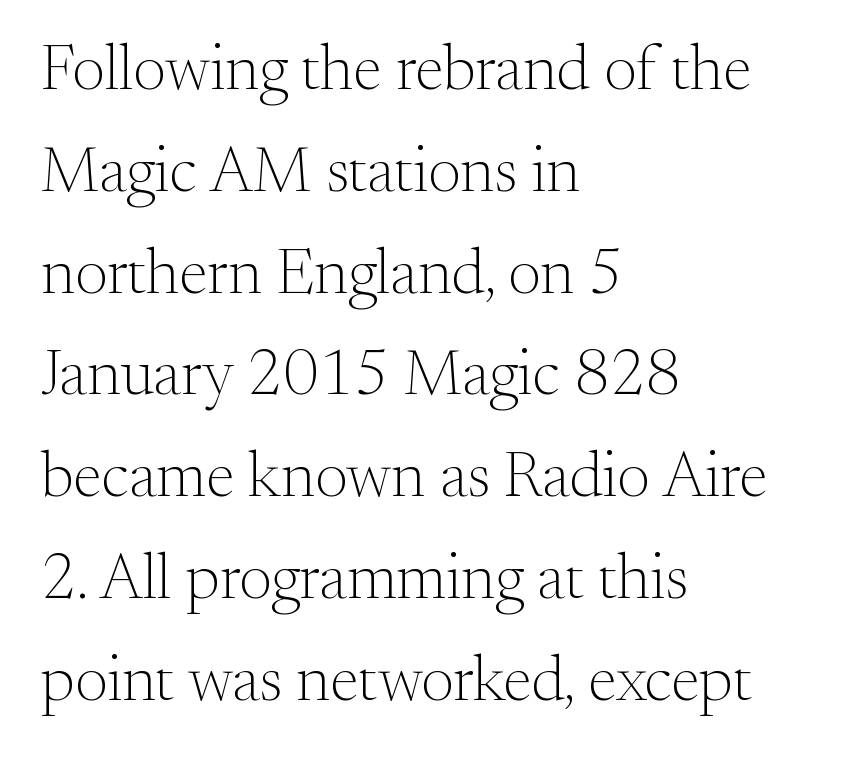
The image shows 64 px light serif type, upright; set left-aligned, normal line spacing (1.59x), normal letter spacing, not underlined; medium stroke contrast and a small x-height.
